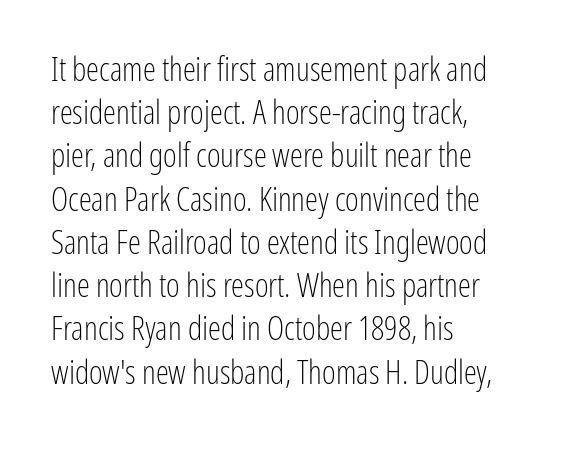
The image shows 33 px light, condensed sans-serif type, upright; set left-aligned, normal line spacing (1.31x), normal letter spacing, not underlined; low stroke contrast and a medium x-height.
